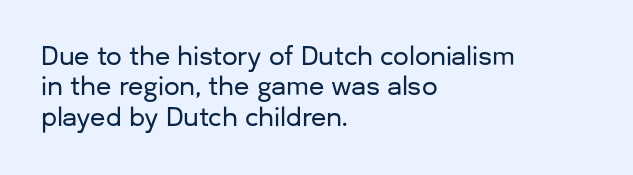
The image shows 25 px text type, upright; set left-aligned, line spacing 1.22x, normal letter spacing, not underlined.
